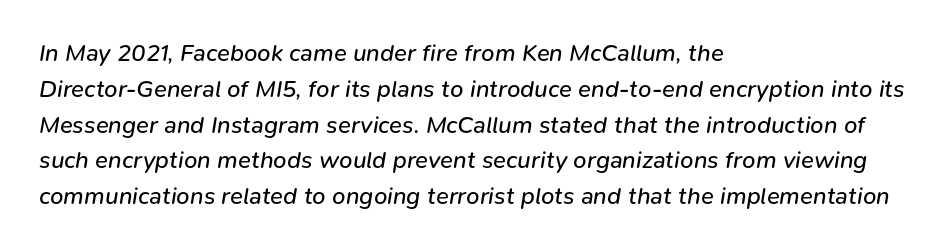
{"italic": "yes", "lean": "right", "slant_degrees": 9, "bold": "no", "underline": "no", "align": "left", "line_spacing": "normal", "line_spacing_ratio": 1.49, "letter_spacing": "normal", "letter_spacing_em": 0.0, "glyph_px": 24}
